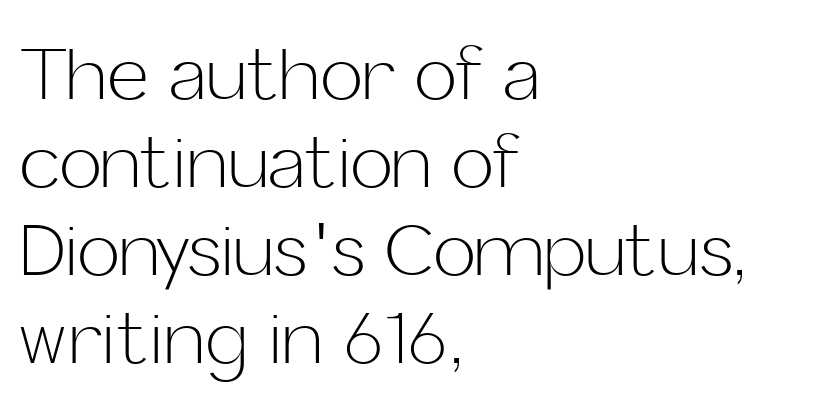
Is this a fixed-width face? No — the glyphs have proportional, varying widths. The typesetting does not lean heavy: it is not bold. Where is the straight margin? On the left. The rendering shows plain stroke endings on the letterforms — a sans-serif design. Spacing between characters is what you'd get straight out of the box. The font's upright variant was chosen for this text.
